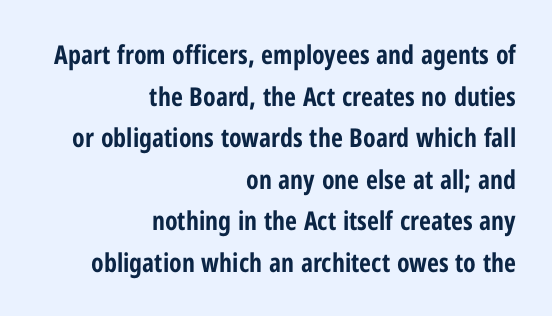
Q: Is the text bold? A: Yes.
Q: Is the text italic (slanted)? A: No, it is upright.
Q: Is the text underlined? A: No.
Q: How is the paragraph aligned? A: Right-aligned.
Q: Is the spacing between letters normal or unusually wide? A: Normal.
Q: Is the spacing between lines tight, normal or loose? A: Normal.
